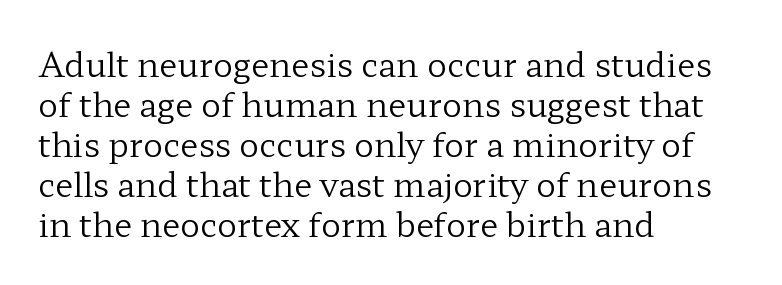
Does the lettering tilt? It doesn't — this is upright. Stroke thickness stays within the range of a standard reading face or lighter. Short and long lines alike share a common starting point at left. Any mark beneath the type? The region is blank. The typeface chosen for these lines features serifs.
